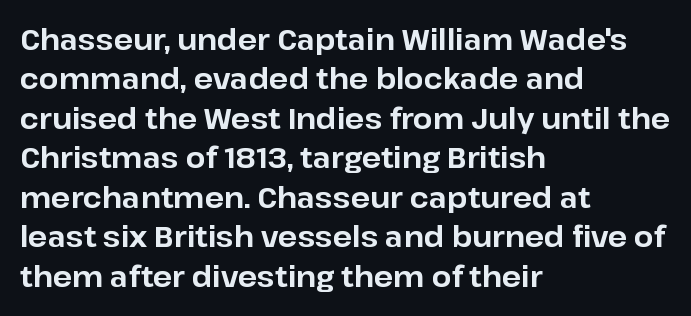
The image shows 28 px bold sans-serif type, upright; set left-aligned, normal line spacing (1.41x), normal letter spacing, not underlined; low stroke contrast and a medium x-height.
